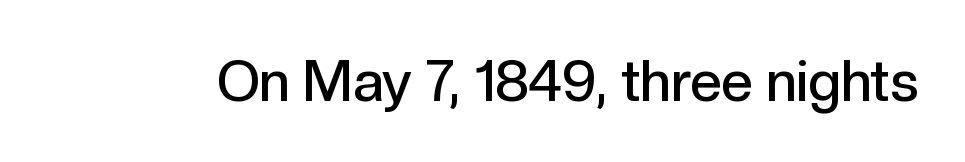
{"serif": "no", "italic": "no", "bold": "semi", "weight": "semibold", "width": "normal", "x_height": "medium", "monospaced": "no", "underline": "no", "letter_spacing": "normal", "letter_spacing_em": 0.0, "glyph_px": 56}
